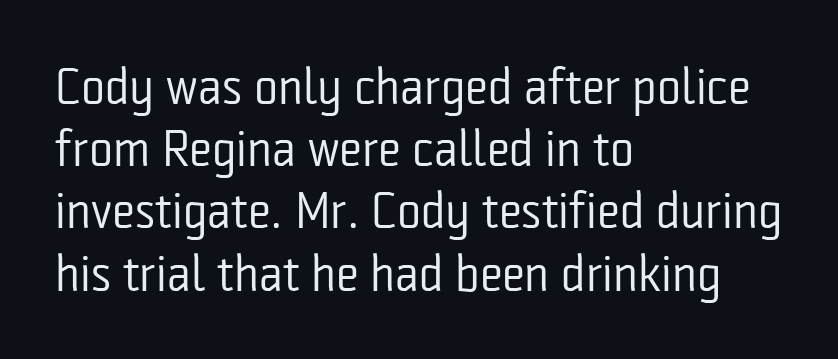
Q: Is the text bold? A: No.
Q: Is the text italic (slanted)? A: No, it is upright.
Q: Is the typeface a serif or a sans-serif typeface? A: Sans-serif.
Q: Is the text underlined? A: No.
Q: How is the paragraph aligned? A: Left-aligned.
Q: Is the spacing between letters normal or unusually wide? A: Normal.
Q: Width (condensed, normal, or wide)? A: Condensed.
Q: Stroke contrast? A: Low.
Q: x-height? A: Medium.
Q: Monospaced? A: No.
